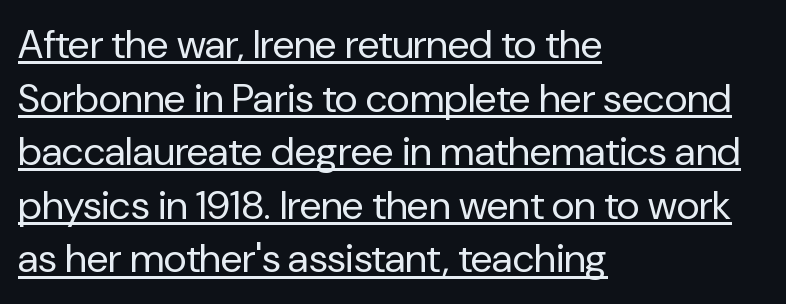
Notice how the passage keeps a crisp vertical edge on the left only. Note: no serifs on the glyphs. The axis of the letterforms is exactly vertical. Think of a printed novel: that variable character pitch is what you see here. A typesetter would call this zero additional tracking.
